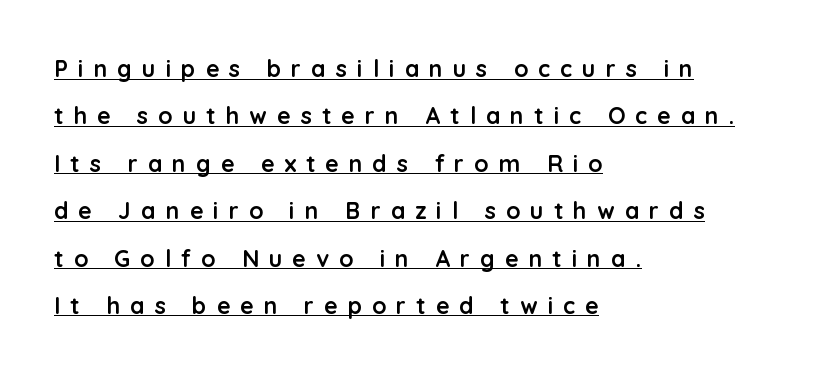
Q: Is the text bold? A: Yes.
Q: Is the text italic (slanted)? A: No, it is upright.
Q: Is the text underlined? A: Yes.
Q: How is the paragraph aligned? A: Left-aligned.
Q: Is the spacing between letters normal or unusually wide? A: Unusually wide.
Q: Is the spacing between lines tight, normal or loose? A: Loose.
